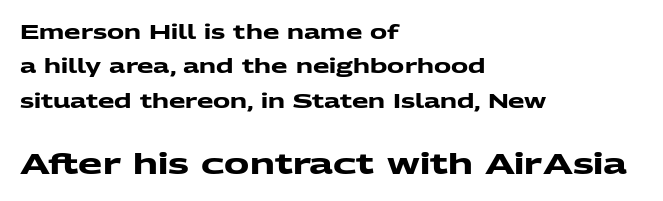
The image shows 28 px heavy, wide sans-serif type; set left-aligned, line spacing 1.81x, normal letter spacing, not underlined; the second (bottom) block is 1.47x larger; medium stroke contrast and a medium x-height.
